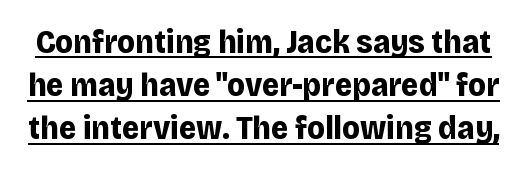
The letters stand upright; this is a roman face. Observe the ordinary spacing: letters are neighbours, not strangers. Think of a printed novel: that variable character pitch is what you see here. The sample has been set heavy, in full bold. The rendering shows plain stroke endings on the letterforms — a sans-serif design. The sample's only ornament is a line tracing under the words.
